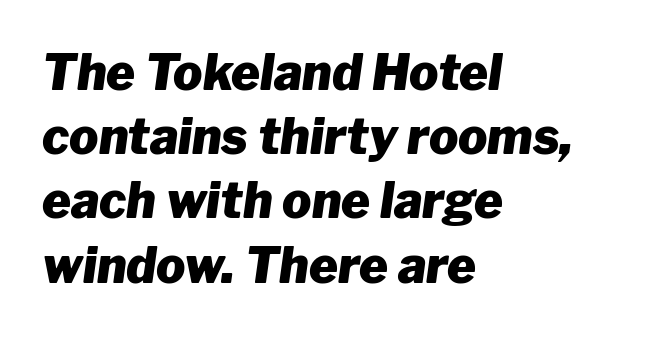
{"italic": "yes", "lean": "right", "slant_degrees": 8, "bold": "yes", "weight": "heavy", "width": "normal", "stroke_contrast": "low", "x_height": "medium", "monospaced": "no", "underline": "no", "align": "left", "line_spacing": "normal", "line_spacing_ratio": 1.31, "letter_spacing": "normal", "letter_spacing_em": 0.0, "glyph_px": 49}
